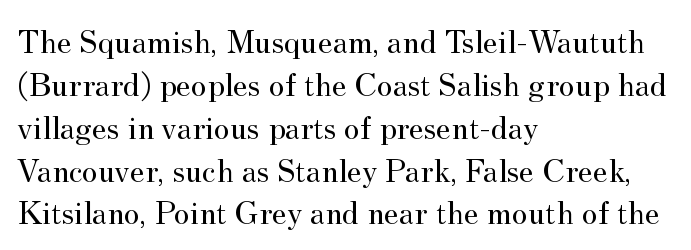
The image shows 34 px regular-weight serif type, upright; set left-aligned, normal line spacing (1.26x), normal letter spacing, not underlined; medium stroke contrast and a small x-height.
